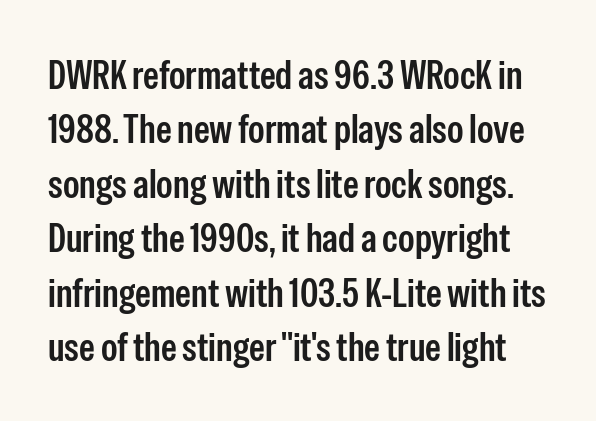
Q: Is the text italic (slanted)? A: No, it is upright.
Q: Is the typeface a serif or a sans-serif typeface? A: Sans-serif.
Q: Is the text underlined? A: No.
Q: Is the spacing between letters normal or unusually wide? A: Normal.
Q: Is the spacing between lines tight, normal or loose? A: Normal.
Q: Width (condensed, normal, or wide)? A: Condensed.
Q: Stroke contrast? A: Low.
Q: x-height? A: Medium.
Q: Monospaced? A: No.
